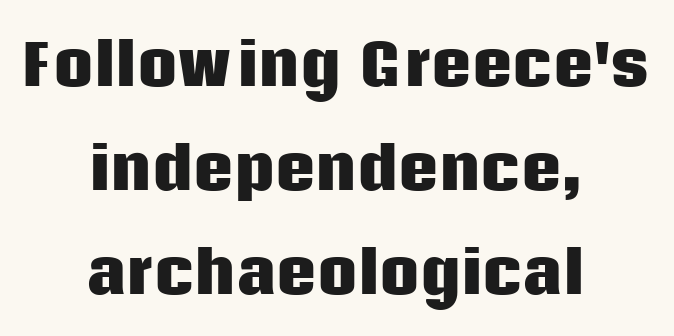
{"serif": "no", "italic": "no", "bold": "yes", "weight": "heavy", "width": "normal", "stroke_contrast": "low", "x_height": "large", "monospaced": "no", "underline": "no", "align": "center", "line_spacing_ratio": 1.86, "letter_spacing": "normal", "letter_spacing_em": 0.0, "glyph_px": 56}
